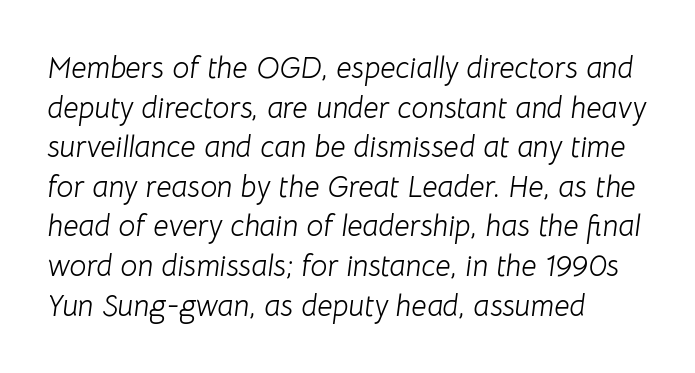
Q: Is the text bold? A: No.
Q: Is the text italic (slanted)? A: Yes, it leans right by about 8 degrees.
Q: Is the text underlined? A: No.
Q: How is the paragraph aligned? A: Left-aligned.
Q: Is the spacing between letters normal or unusually wide? A: Normal.
Q: Is the spacing between lines tight, normal or loose? A: Normal.
Q: Width (condensed, normal, or wide)? A: Normal.
Q: Stroke contrast? A: Low.
Q: x-height? A: Medium.
Q: Monospaced? A: No.
